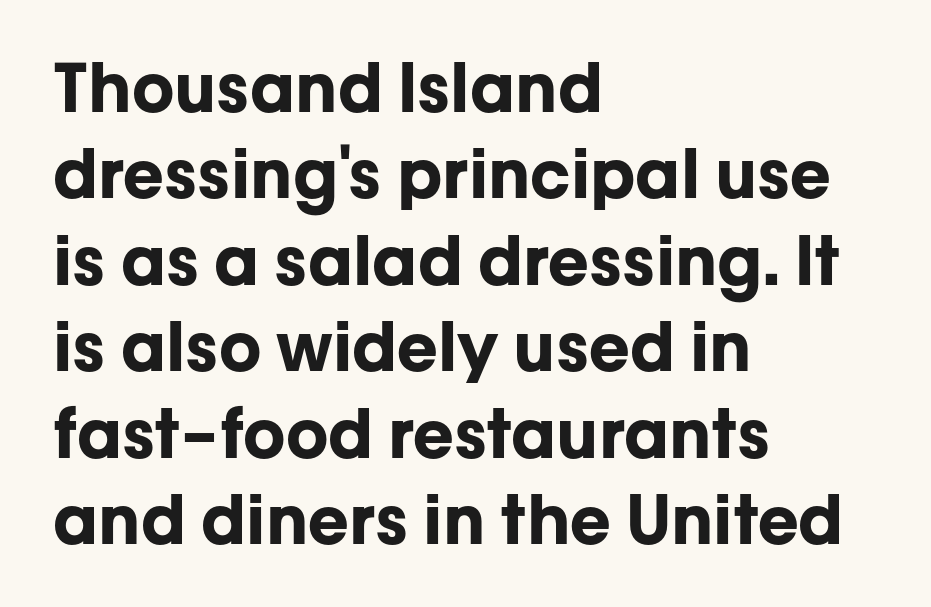
{"serif": "no", "italic": "no", "bold": "yes", "weight": "bold", "width": "normal", "stroke_contrast": "low", "x_height": "medium", "monospaced": "no", "underline": "no", "align": "left", "line_spacing": "normal", "line_spacing_ratio": 1.29, "letter_spacing": "normal", "letter_spacing_em": 0.0, "glyph_px": 67}
